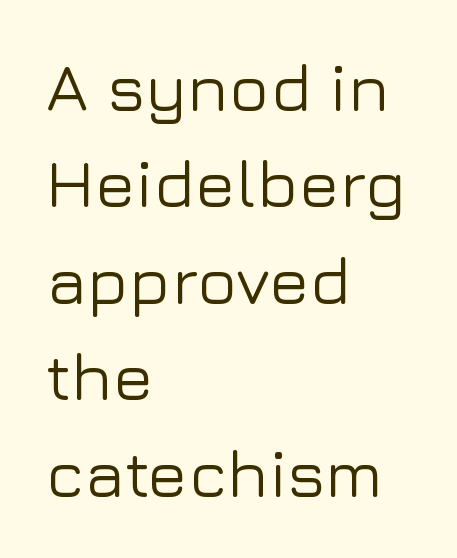
Q: Is the text italic (slanted)? A: No, it is upright.
Q: Is the typeface a serif or a sans-serif typeface? A: Sans-serif.
Q: Is the text underlined? A: No.
Q: How is the paragraph aligned? A: Left-aligned.
Q: Is the spacing between letters normal or unusually wide? A: Normal.
Q: Is the spacing between lines tight, normal or loose? A: Normal.
Q: Width (condensed, normal, or wide)? A: Normal.
Q: Stroke contrast? A: Low.
Q: x-height? A: Medium.
Q: Monospaced? A: No.
